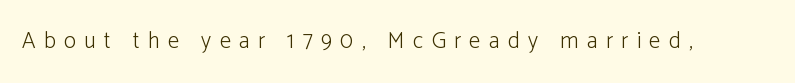
Compared with a typical body face, this is equally light or lighter still. Descenders hang freely into open space. Between one letter and the next there's a generous, obvious gap. When letters stand straight like this, we call the style roman or upright.
